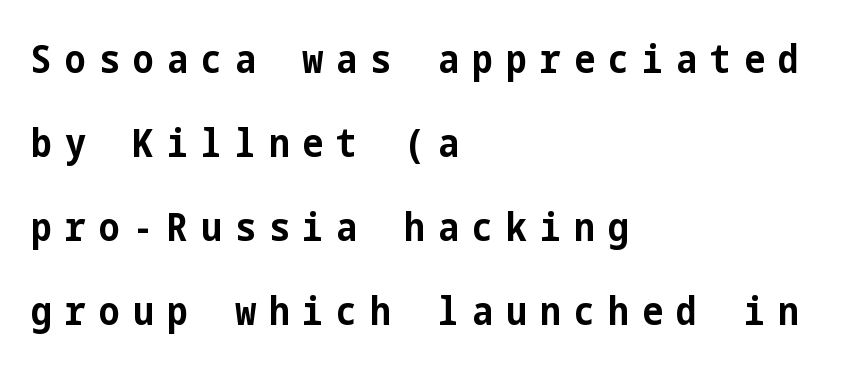
The space between consecutive lines is lavish. Horizontal alignment here is leftward, the default for most running prose. The passage shown is emphatically bold. This sample uses a sans-serif face. This rendering features lettering with no underline. Characters remain perfectly vertical along every line.
